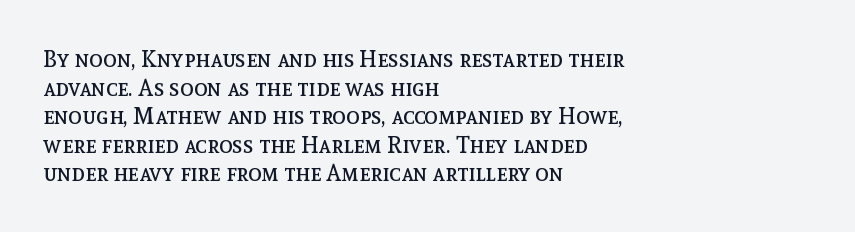
Beneath every word, the page is bare. On a weight scale, this lands at 450 or below. Look at the tracking — it's just the regular setting, nothing added. The typesetter chose a ragged-right arrangement here. Upright lettering throughout.
